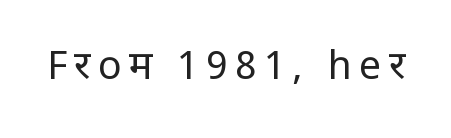
The image shows 39 px regular-weight, condensed sans-serif type, upright; set not underlined; low stroke contrast and a large x-height.
